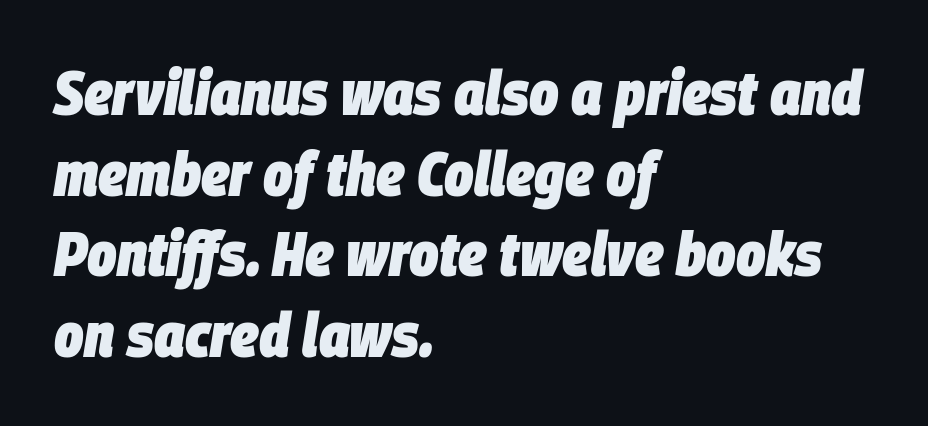
The image shows 62 px heavy, condensed type, italic (leaning right); set left-aligned, normal line spacing (1.3x), normal letter spacing, not underlined; low stroke contrast and a large x-height.
